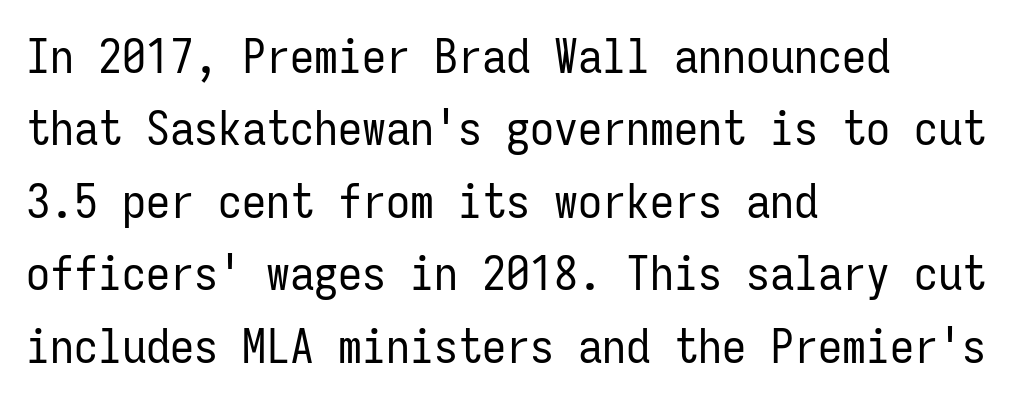
The image shows 48 px regular-weight, condensed sans-serif type, upright, monospaced; set left-aligned, normal line spacing (1.51x), normal letter spacing, not underlined; low stroke contrast and a medium x-height.
